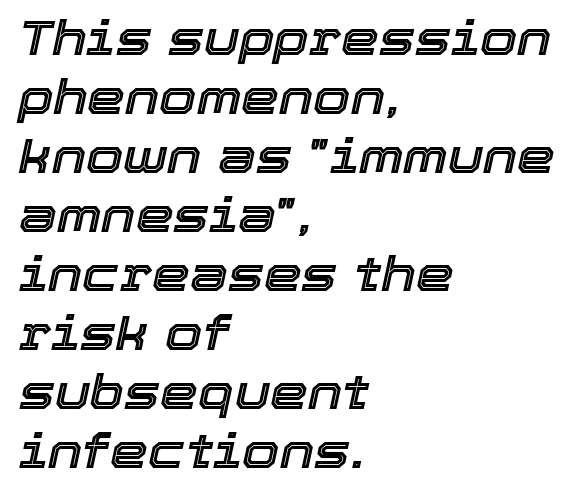
Looks like regular typesetting: each glyph gets only the width it needs. These lines keep a tight, regular rhythm from letter to letter. The paragraph shown leans on its left margin. Honestly, there is no underline to notice here at all.
